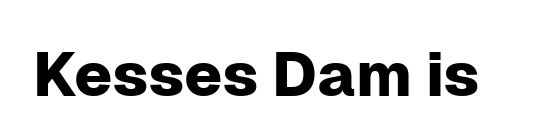
{"serif": "no", "italic": "no", "width": "normal", "stroke_contrast": "low", "x_height": "medium", "monospaced": "no", "underline": "no", "letter_spacing": "normal", "letter_spacing_em": 0.0, "glyph_px": 62}
